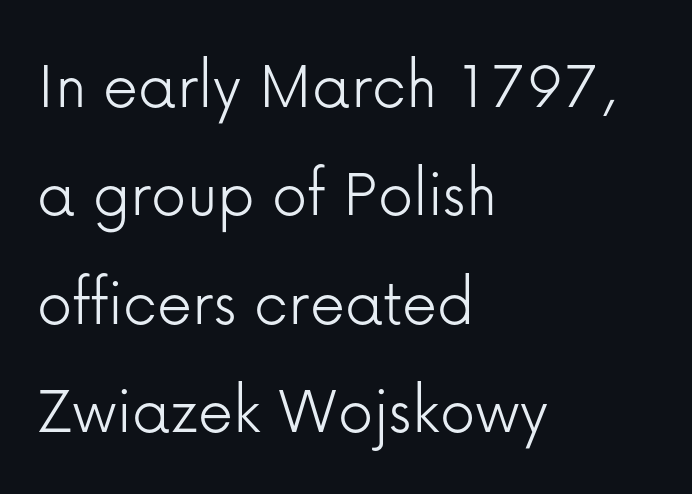
The compositor pushed each line to the left boundary. The cut favours lightness, reaching ordinary text weight at its darkest. Designer's note — italics off, roman on. These lines sit exactly where default settings would place them. The rendering uses natural spacing where letterforms have individual widths.
